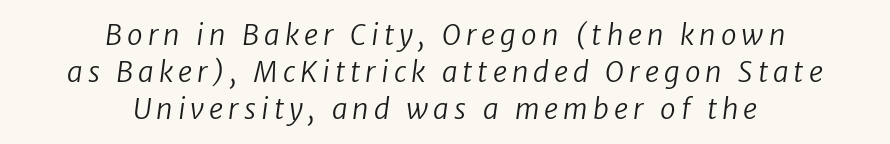
The paragraph has two soft edges and a firm central axis. The passage shown is typeset with a sans-serif family. Looks like regular typesetting: each glyph gets only the width it needs. Bold? No — there's no thickening of the strokes.
